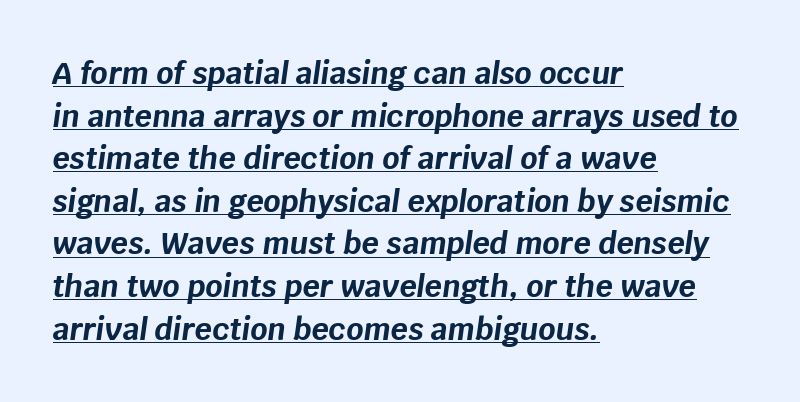
{"italic": "yes", "lean": "right", "slant_degrees": 8, "bold": "yes", "weight": "bold", "width": "normal", "stroke_contrast": "low", "x_height": "large", "monospaced": "no", "underline": "yes", "align": "left", "line_spacing": "normal", "line_spacing_ratio": 1.42, "letter_spacing": "normal", "letter_spacing_em": 0.0, "glyph_px": 30}
